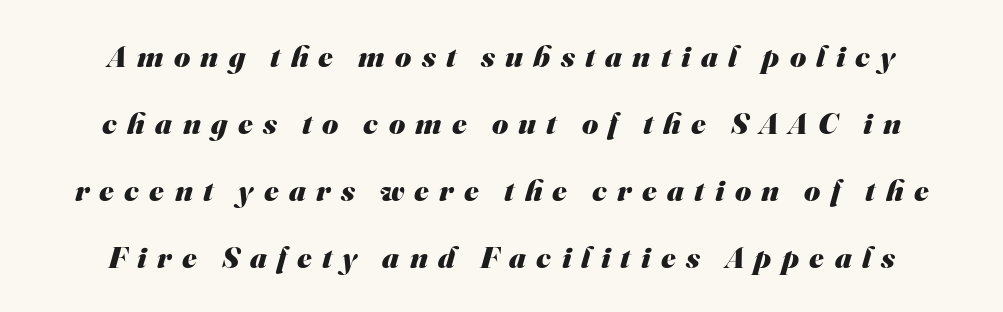
Q: Is the text bold? A: Yes.
Q: Is the typeface a serif or a sans-serif typeface? A: Sans-serif.
Q: Is the text underlined? A: No.
Q: How is the paragraph aligned? A: Centered.
Q: Is the spacing between letters normal or unusually wide? A: Unusually wide.
Q: Is the spacing between lines tight, normal or loose? A: Loose.
Q: Width (condensed, normal, or wide)? A: Normal.
Q: Stroke contrast? A: Medium.
Q: x-height? A: Small.
Q: Monospaced? A: No.
